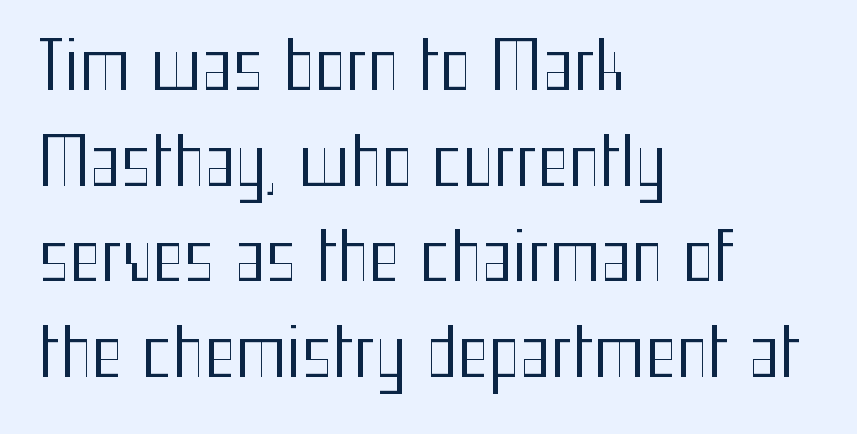
Q: Is the text bold? A: No.
Q: Is the text italic (slanted)? A: No, it is upright.
Q: Is the typeface a serif or a sans-serif typeface? A: Sans-serif.
Q: Is the text underlined? A: No.
Q: How is the paragraph aligned? A: Left-aligned.
Q: Is the spacing between letters normal or unusually wide? A: Normal.
Q: Is the spacing between lines tight, normal or loose? A: Normal.
Q: Width (condensed, normal, or wide)? A: Condensed.
Q: Stroke contrast? A: Medium.
Q: x-height? A: Medium.
Q: Monospaced? A: No.
